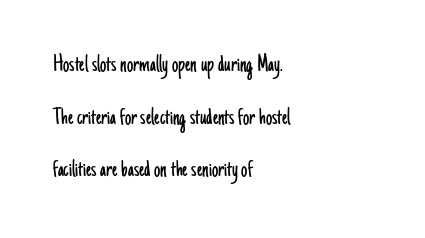
The setting favours the left margin, as ordinary paragraphs usually do. Beneath every word, the page is bare. Vertical spacing — loose. Each stroke keeps to a modest, everyday thickness or less. Is there any slant? The stems are plumb.
